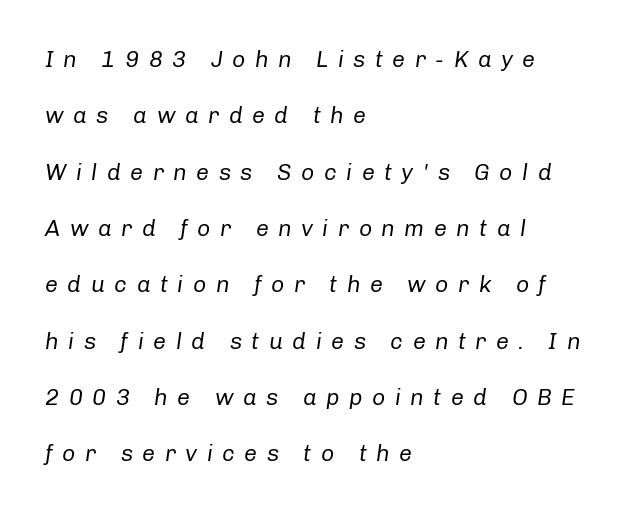
Q: Is the text bold? A: No.
Q: Is the text italic (slanted)? A: Yes, it leans right by about 8 degrees.
Q: Is the text underlined? A: No.
Q: How is the paragraph aligned? A: Left-aligned.
Q: Is the spacing between letters normal or unusually wide? A: Unusually wide.
Q: Is the spacing between lines tight, normal or loose? A: Loose.
